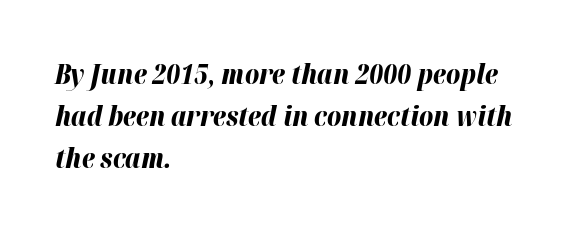
Short note: letters normally spaced. The setting favours the left margin, as ordinary paragraphs usually do. Posture: slanted. Check under the words: just untouched page. Emphasis by weight is at full strength: bold. Line spacing here is normal.
